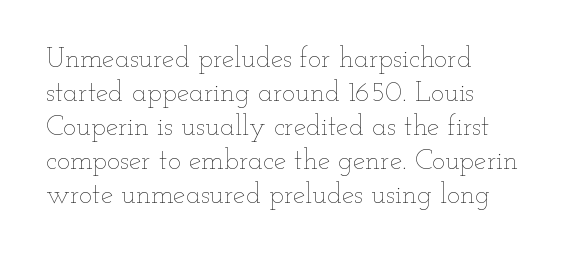
The image shows 28 px thin, wide type, upright; set line spacing 1.21x, normal letter spacing, not underlined; low stroke contrast and a small x-height.
